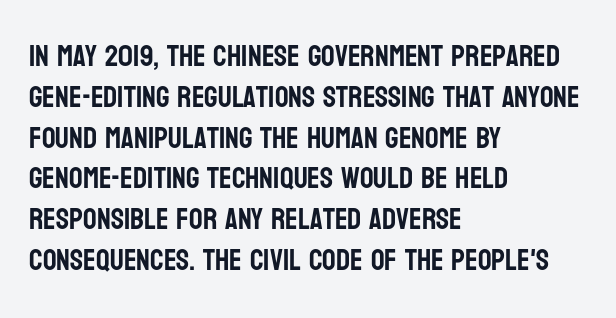
Glance below the letters and you will spot only blank space. Character widths vary here, with narrow letters taking less room than wide ones. Posture: straight, roman, zero tilt. Is the letter spacing exaggerated? No — it looks like the ordinary default. Normally led — the rows are evenly, conventionally spaced.
